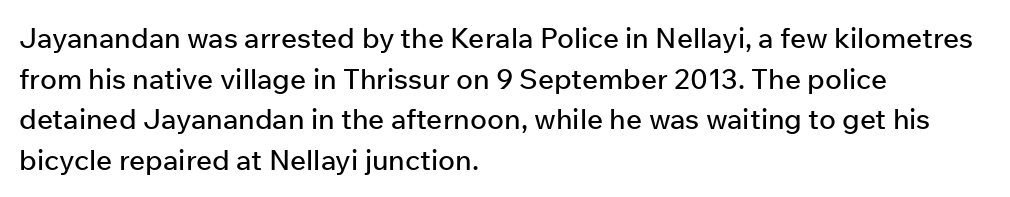
Q: Is the text italic (slanted)? A: No, it is upright.
Q: Is the typeface a serif or a sans-serif typeface? A: Sans-serif.
Q: Is the text underlined? A: No.
Q: How is the paragraph aligned? A: Left-aligned.
Q: Is the spacing between letters normal or unusually wide? A: Normal.
Q: Is the spacing between lines tight, normal or loose? A: Normal.
Q: Width (condensed, normal, or wide)? A: Normal.
Q: Stroke contrast? A: Low.
Q: x-height? A: Medium.
Q: Monospaced? A: No.
